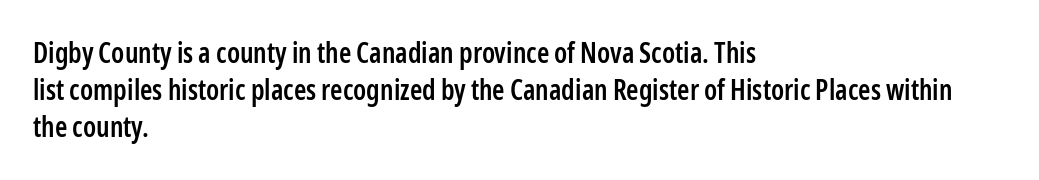
The image shows 28 px semibold, condensed sans-serif type, upright; set left-aligned, normal line spacing (1.33x), normal letter spacing, not underlined; low stroke contrast and a medium x-height.
